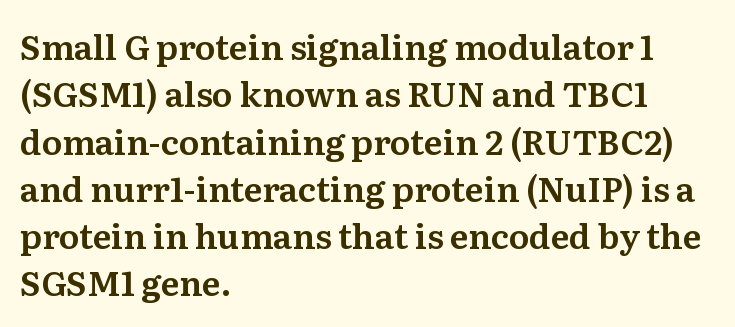
{"serif": "yes", "italic": "no", "width": "normal", "stroke_contrast": "medium", "x_height": "medium", "monospaced": "no", "underline": "no", "align": "left", "line_spacing": "normal", "line_spacing_ratio": 1.39, "letter_spacing": "normal", "letter_spacing_em": 0.0, "glyph_px": 34}
